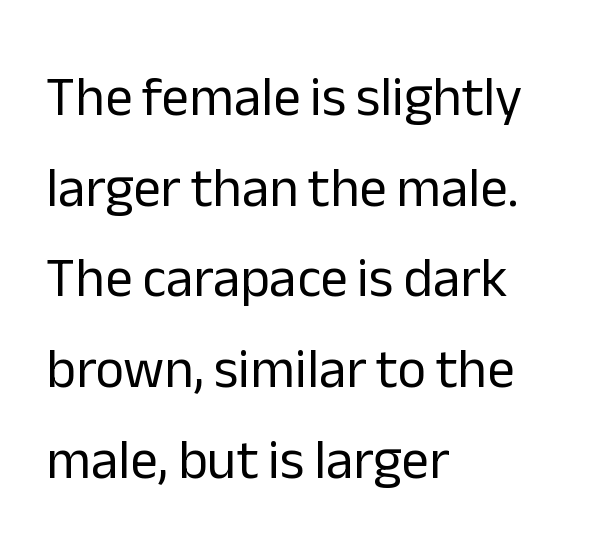
{"serif": "no", "italic": "no", "bold": "no", "weight": "regular", "width": "normal", "stroke_contrast": "low", "x_height": "medium", "monospaced": "no", "underline": "no", "align": "left", "line_spacing": "normal", "line_spacing_ratio": 1.65, "letter_spacing": "normal", "letter_spacing_em": 0.0, "glyph_px": 55}
